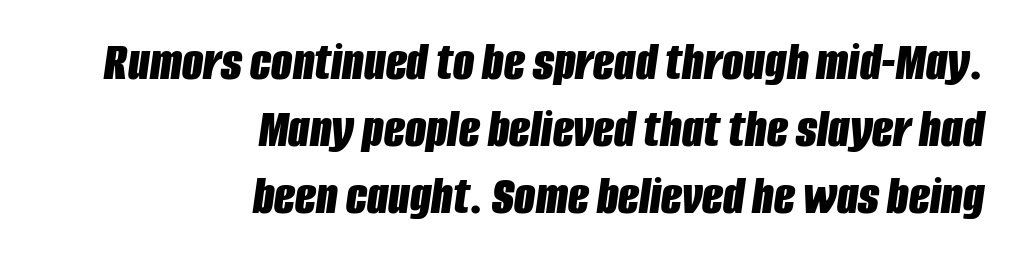
Rendered with sloped, italic letterforms. Line ends are locked; line starts wander. No word sits above an underline. The letters sit at their default tracking, neither squeezed nor spread.
